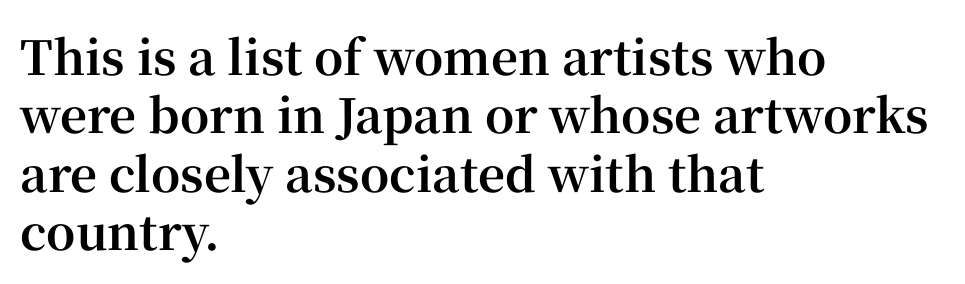
The words here are not underlined. Look at the tracking — it's just the regular setting, nothing added. Every character sits straight up, as roman type does. You can tell from the footed stems that serif type was used. Does the copy run flush right? No — it runs flush left.
